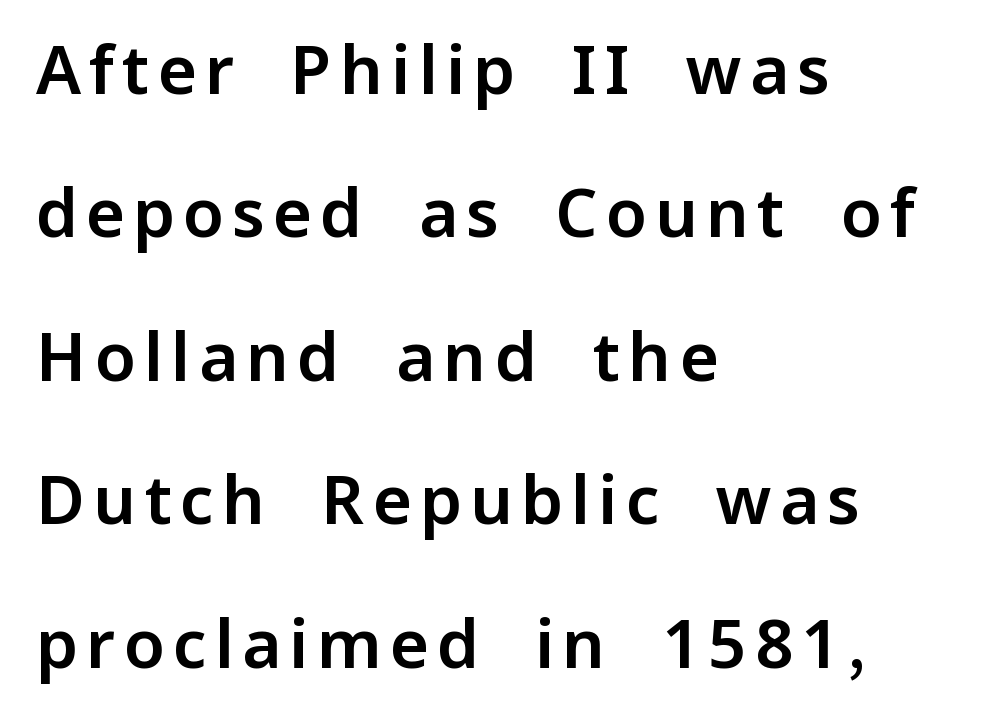
{"serif": "no", "italic": "no", "width": "normal", "stroke_contrast": "low", "x_height": "medium", "monospaced": "no", "underline": "no", "align": "left", "line_spacing": "loose", "line_spacing_ratio": 2.14, "glyph_px": 67}
